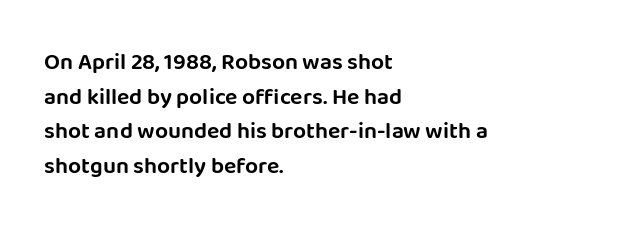
The image shows 23 px text type, upright; set left-aligned, normal line spacing (1.51x), normal letter spacing, not underlined.
